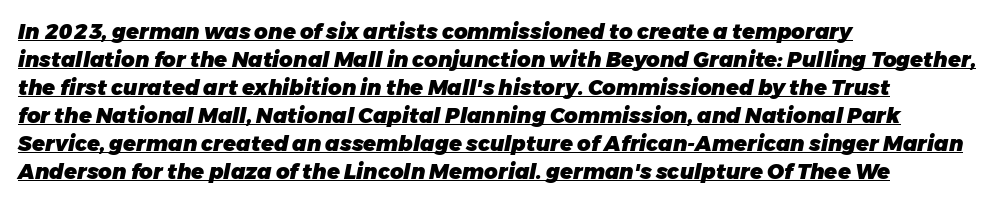
Q: Is the text bold? A: Yes.
Q: Is the text italic (slanted)? A: Yes, it leans right by about 11 degrees.
Q: Is the text underlined? A: Yes.
Q: How is the paragraph aligned? A: Left-aligned.
Q: Is the spacing between letters normal or unusually wide? A: Normal.
Q: Is the spacing between lines tight, normal or loose? A: Normal.
